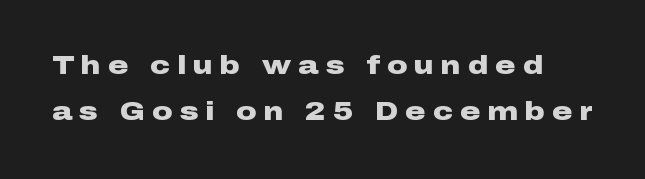
{"italic": "no", "bold": "yes", "underline": "no", "line_spacing_ratio": 1.85, "letter_spacing": "wide", "letter_spacing_em": 0.29, "glyph_px": 25}
